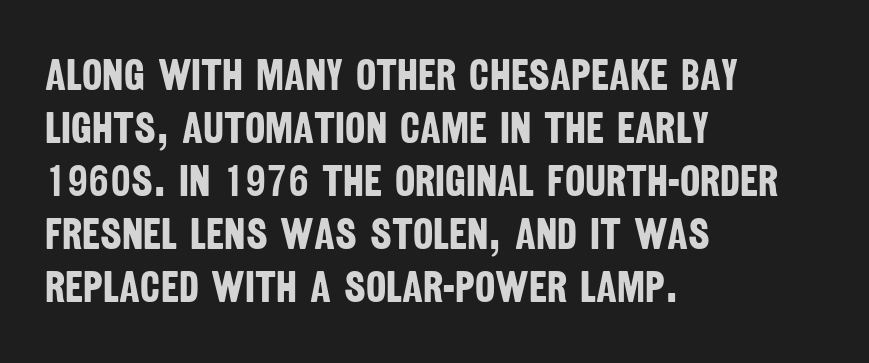
The image shows 43 px bold, condensed sans-serif type; set left-aligned, line spacing 1.23x, normal letter spacing, not underlined; low stroke contrast and a large x-height.
